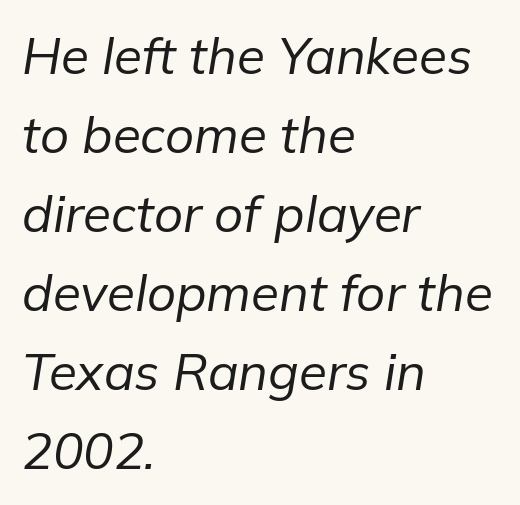
Q: Is the text bold? A: No.
Q: Is the text italic (slanted)? A: Yes, it leans right by about 9 degrees.
Q: Is the text underlined? A: No.
Q: How is the paragraph aligned? A: Left-aligned.
Q: Is the spacing between letters normal or unusually wide? A: Normal.
Q: Is the spacing between lines tight, normal or loose? A: Normal.
Q: Width (condensed, normal, or wide)? A: Normal.
Q: Stroke contrast? A: Low.
Q: x-height? A: Medium.
Q: Monospaced? A: No.
